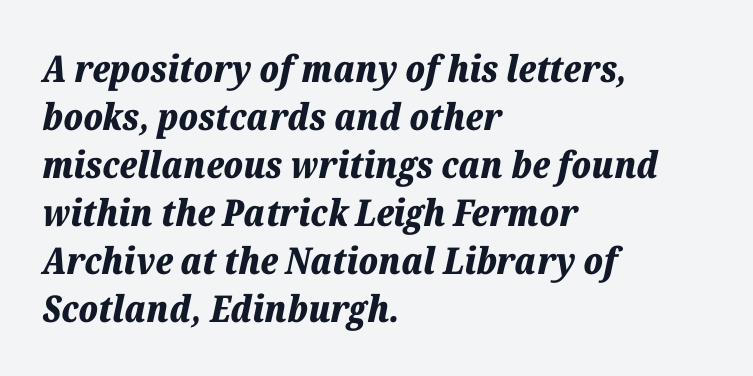
Q: Is the text bold? A: Yes.
Q: Is the text italic (slanted)? A: Yes, it leans right by about 12 degrees.
Q: Is the text underlined? A: No.
Q: How is the paragraph aligned? A: Left-aligned.
Q: Is the spacing between letters normal or unusually wide? A: Normal.
Q: Is the spacing between lines tight, normal or loose? A: Normal.
Q: Width (condensed, normal, or wide)? A: Normal.
Q: Stroke contrast? A: Low.
Q: x-height? A: Medium.
Q: Monospaced? A: No.
